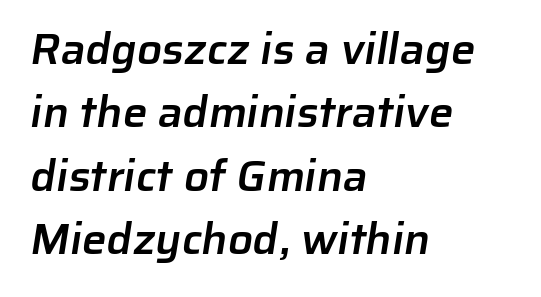
{"serif": "no", "bold": "semi", "weight": "semibold", "width": "normal", "stroke_contrast": "low", "x_height": "medium", "monospaced": "no", "underline": "no", "align": "left", "line_spacing": "normal", "line_spacing_ratio": 1.44, "letter_spacing": "normal", "letter_spacing_em": 0.0, "glyph_px": 44}
